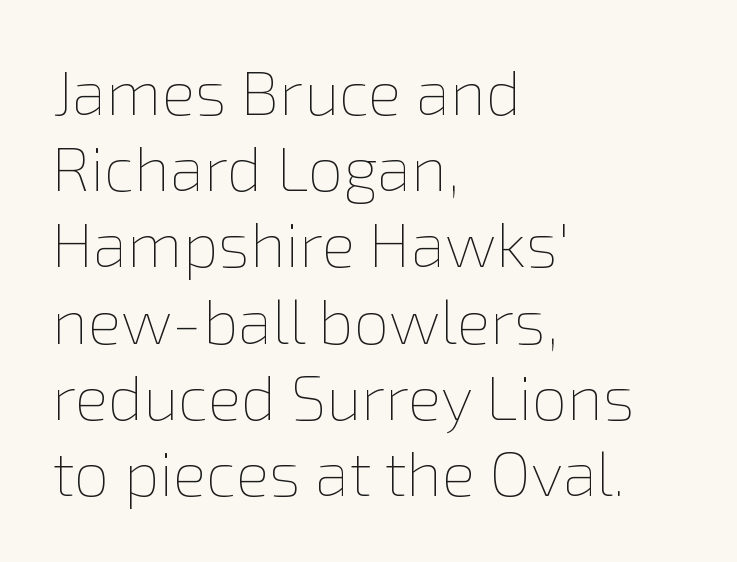
{"italic": "no", "bold": "no", "weight": "thin", "width": "normal", "stroke_contrast": "low", "x_height": "medium", "monospaced": "no", "underline": "no", "align": "left", "line_spacing_ratio": 1.21, "letter_spacing": "normal", "letter_spacing_em": 0.0, "glyph_px": 63}
